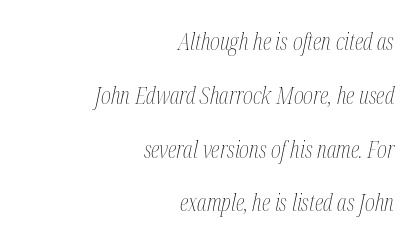
Q: Is the text bold? A: No.
Q: Is the text italic (slanted)? A: Yes, it leans right by about 12 degrees.
Q: Is the text underlined? A: No.
Q: How is the paragraph aligned? A: Right-aligned.
Q: Is the spacing between letters normal or unusually wide? A: Normal.
Q: Is the spacing between lines tight, normal or loose? A: Loose.
